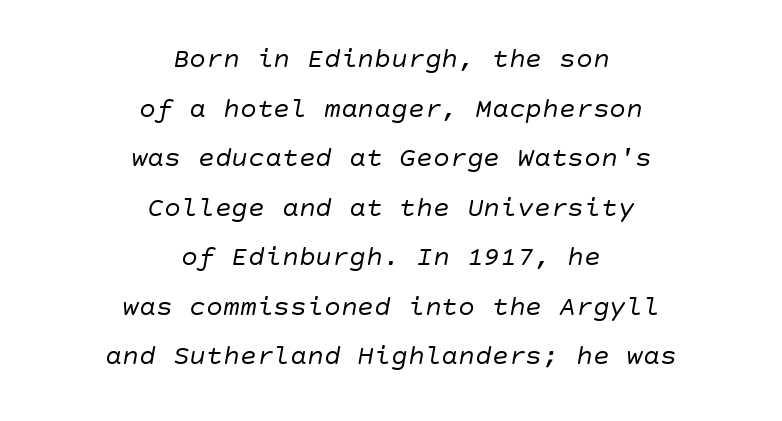
{"italic": "yes", "lean": "right", "slant_degrees": 10, "bold": "no", "weight": "regular", "width": "normal", "stroke_contrast": "low", "x_height": "large", "underline": "no", "align": "center", "line_spacing_ratio": 1.77, "letter_spacing": "normal", "letter_spacing_em": 0.0, "glyph_px": 28}
